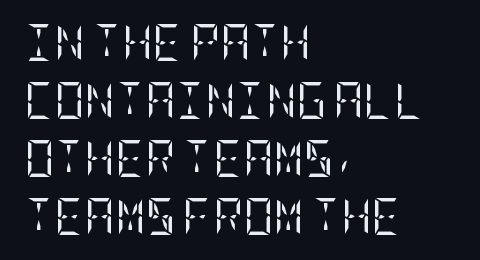
The image shows 37 px regular-weight, condensed serif type, upright; set left-aligned, normal line spacing (1.57x), normal letter spacing, not underlined; low stroke contrast and a large x-height.
